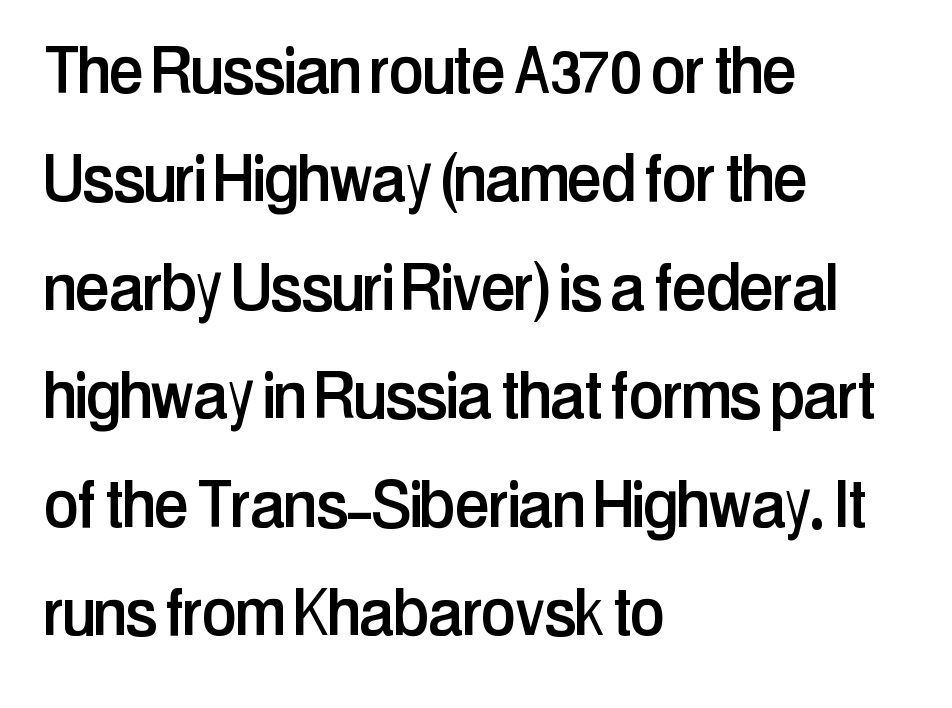
Q: Is the text italic (slanted)? A: No, it is upright.
Q: Is the typeface a serif or a sans-serif typeface? A: Sans-serif.
Q: Is the text underlined? A: No.
Q: How is the paragraph aligned? A: Left-aligned.
Q: Is the spacing between letters normal or unusually wide? A: Normal.
Q: Is the spacing between lines tight, normal or loose? A: Normal.
Q: Width (condensed, normal, or wide)? A: Condensed.
Q: Stroke contrast? A: Low.
Q: x-height? A: Medium.
Q: Monospaced? A: No.
